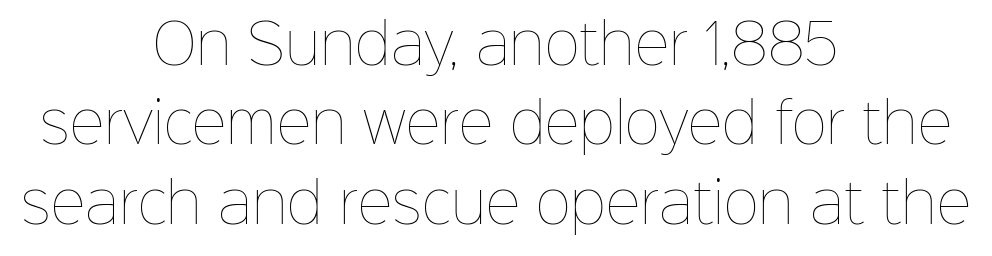
Q: Is the text bold? A: No.
Q: Is the text italic (slanted)? A: No, it is upright.
Q: Is the text underlined? A: No.
Q: How is the paragraph aligned? A: Centered.
Q: Is the spacing between letters normal or unusually wide? A: Normal.
Q: Is the spacing between lines tight, normal or loose? A: Normal.
Q: Width (condensed, normal, or wide)? A: Normal.
Q: Stroke contrast? A: Low.
Q: x-height? A: Medium.
Q: Monospaced? A: No.
